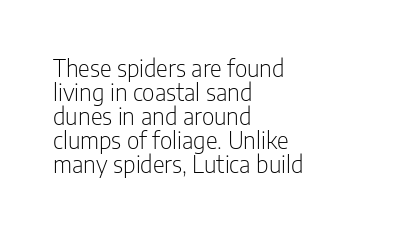
Between one letter and the next there's only the usual sliver of space. Check the space under the baseline: it is left empty. Every character sits straight up, as roman type does. Interline gaps are noticeably narrow in this sample. The font sits on the lighter half of the weight spectrum, regular included. The typesetter chose a ragged-right arrangement here.
